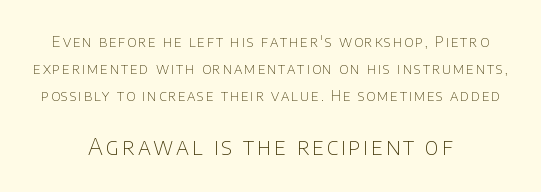
The image shows 23 px text type, upright; set centered, line spacing 1.81x, not underlined; the second (bottom) block is 1.53x larger.
